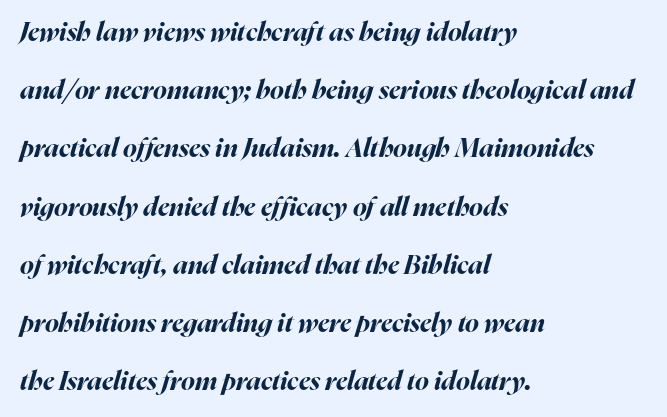
{"italic": "yes", "lean": "right", "slant_degrees": 16, "bold": "yes", "underline": "no", "align": "left", "line_spacing": "loose", "line_spacing_ratio": 2.24, "letter_spacing": "normal", "letter_spacing_em": 0.0, "glyph_px": 26}
